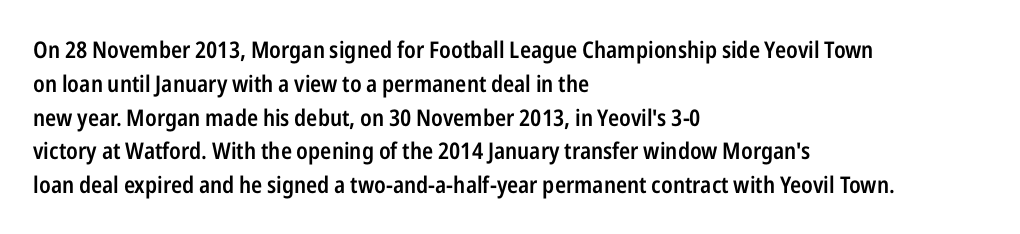
Q: Is the text bold? A: Semi-bold.
Q: Is the text italic (slanted)? A: No, it is upright.
Q: Is the text underlined? A: No.
Q: How is the paragraph aligned? A: Left-aligned.
Q: Is the spacing between letters normal or unusually wide? A: Normal.
Q: Is the spacing between lines tight, normal or loose? A: Normal.
